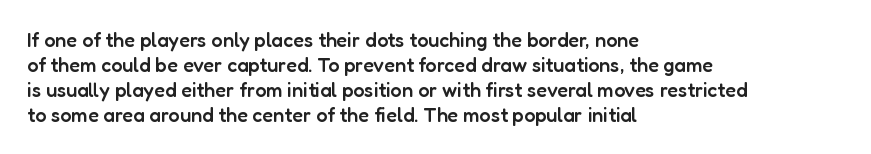
Q: Is the text bold? A: Semi-bold.
Q: Is the text italic (slanted)? A: No, it is upright.
Q: Is the text underlined? A: No.
Q: How is the paragraph aligned? A: Left-aligned.
Q: Is the spacing between letters normal or unusually wide? A: Normal.
Q: Is the spacing between lines tight, normal or loose? A: Normal.
